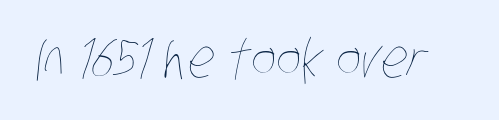
The image shows 53 px thin, condensed type; set normal letter spacing, not underlined; low stroke contrast and a large x-height.
